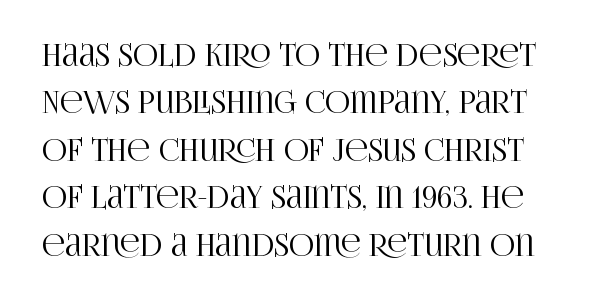
{"serif": "yes", "italic": "no", "width": "condensed", "stroke_contrast": "high", "x_height": "large", "monospaced": "no", "underline": "no", "line_spacing": "normal", "line_spacing_ratio": 1.53, "letter_spacing": "normal", "letter_spacing_em": 0.0, "glyph_px": 31}
